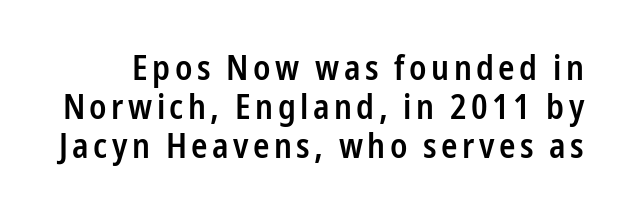
The image shows 34 px semibold, condensed sans-serif type, upright; set tight line spacing (1.15x), not underlined; low stroke contrast and a medium x-height.
